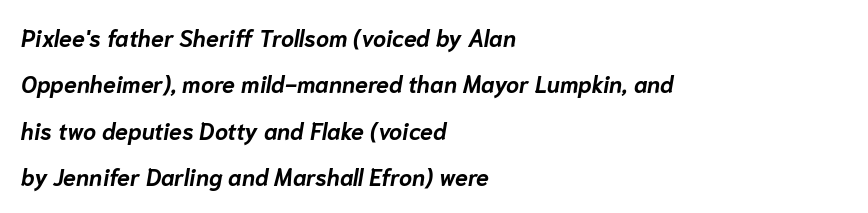
Posture: slanted. The space between consecutive lines is lavish. There is no visible air inserted between adjacent glyphs. Has an underline been added? It has not. I'd describe the lettering as bold — thick and assertive. Compared with a centered layout, this one pins lines to the left instead.
